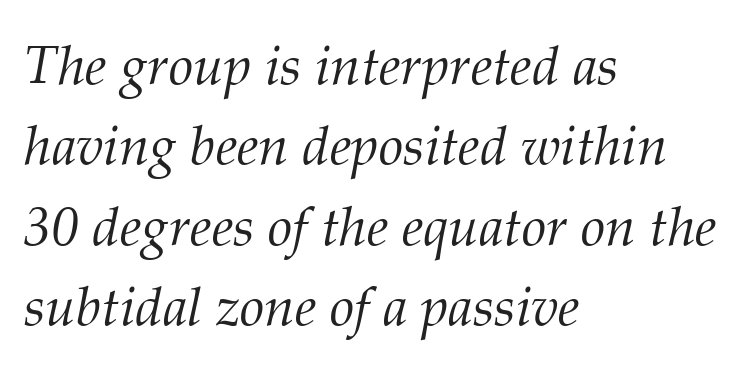
Q: Is the text bold? A: No.
Q: Is the text italic (slanted)? A: Yes, it leans right by about 12 degrees.
Q: Is the typeface a serif or a sans-serif typeface? A: Serif.
Q: Is the text underlined? A: No.
Q: How is the paragraph aligned? A: Left-aligned.
Q: Is the spacing between letters normal or unusually wide? A: Normal.
Q: Is the spacing between lines tight, normal or loose? A: Normal.
Q: Width (condensed, normal, or wide)? A: Normal.
Q: Stroke contrast? A: Medium.
Q: x-height? A: Medium.
Q: Monospaced? A: No.
